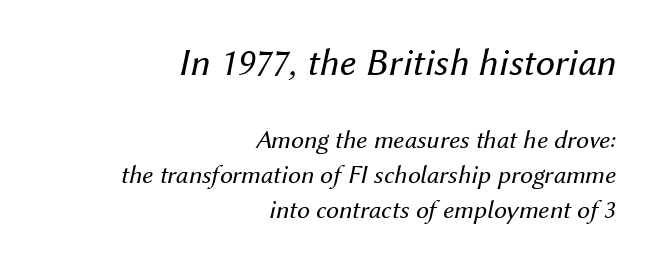
Q: Is the text bold? A: No.
Q: Is the text italic (slanted)? A: Yes, it leans right by about 12 degrees.
Q: Is the text underlined? A: No.
Q: How is the paragraph aligned? A: Right-aligned.
Q: Is the spacing between letters normal or unusually wide? A: Normal.
Q: Is the spacing between lines tight, normal or loose? A: Normal.
Q: Which block of text is set in a larger size, the first (top) or the second (bottom)? A: The first (top) one.
Q: Width (condensed, normal, or wide)? A: Normal.
Q: Stroke contrast? A: Medium.
Q: x-height? A: Medium.
Q: Monospaced? A: No.
